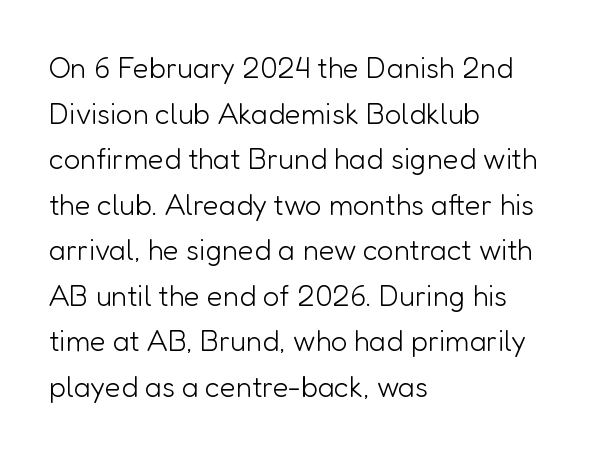
The image shows 29 px light sans-serif type, upright; set left-aligned, normal line spacing (1.57x), normal letter spacing, not underlined; low stroke contrast and a medium x-height.
